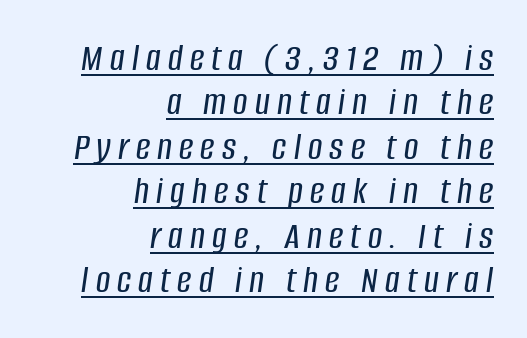
The image shows 40 px condensed type, italic (leaning right); set right-aligned, tight line spacing (1.11x), underlined; low stroke contrast and a large x-height.
